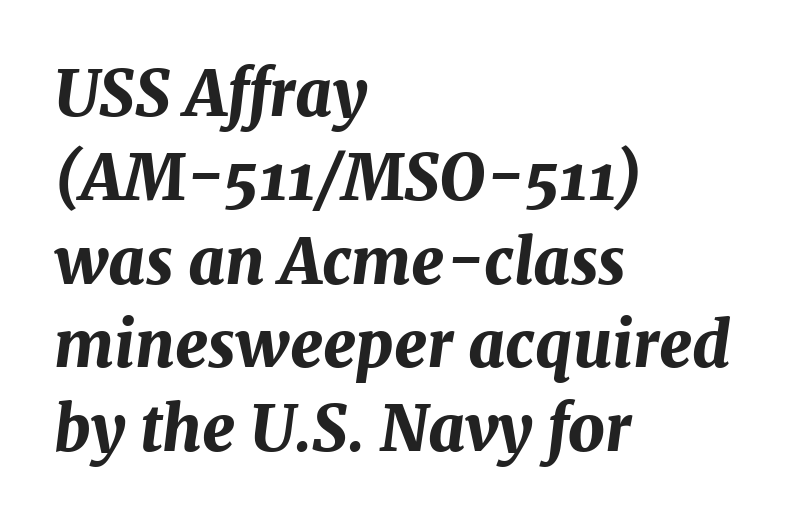
Q: Is the text bold? A: Yes.
Q: Is the text italic (slanted)? A: Yes, it leans right by about 7 degrees.
Q: Is the text underlined? A: No.
Q: How is the paragraph aligned? A: Left-aligned.
Q: Is the spacing between letters normal or unusually wide? A: Normal.
Q: Is the spacing between lines tight, normal or loose? A: Normal.
Q: Width (condensed, normal, or wide)? A: Normal.
Q: Stroke contrast? A: Medium.
Q: x-height? A: Medium.
Q: Monospaced? A: No.
